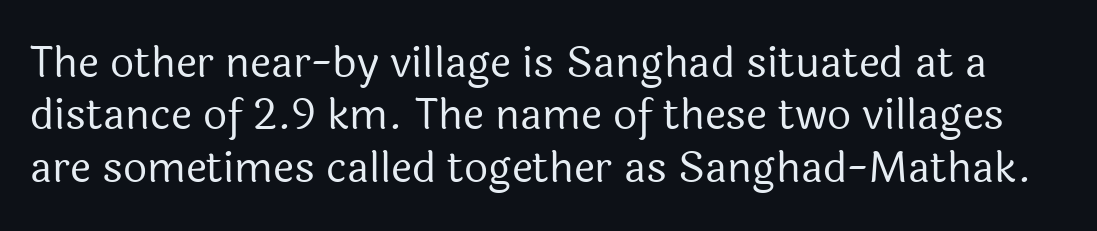
Unbolded letterforms with no extra heft. Normally led — the rows are evenly, conventionally spaced. Note the varied advance widths — an 'i' is clearly narrower than an 'm'. Is there any slant? The stems are plumb. The typeface chosen for these lines omits serifs. The tracking reads as untouched default to a designer's eye.
